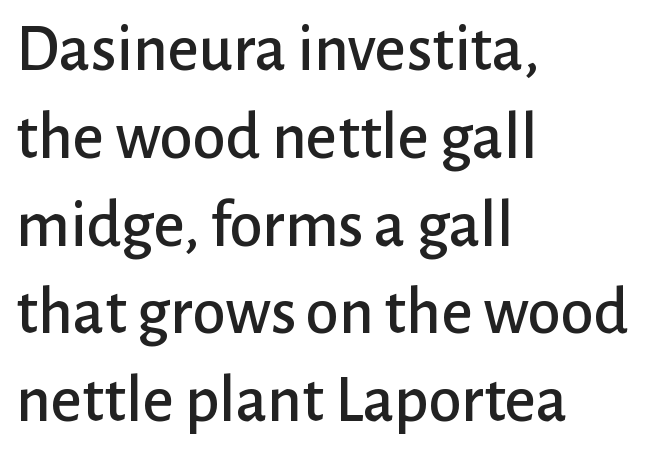
Q: Is the text italic (slanted)? A: No, it is upright.
Q: Is the typeface a serif or a sans-serif typeface? A: Sans-serif.
Q: Is the text underlined? A: No.
Q: How is the paragraph aligned? A: Left-aligned.
Q: Is the spacing between letters normal or unusually wide? A: Normal.
Q: Is the spacing between lines tight, normal or loose? A: Normal.
Q: Width (condensed, normal, or wide)? A: Normal.
Q: Stroke contrast? A: Low.
Q: x-height? A: Medium.
Q: Monospaced? A: No.
